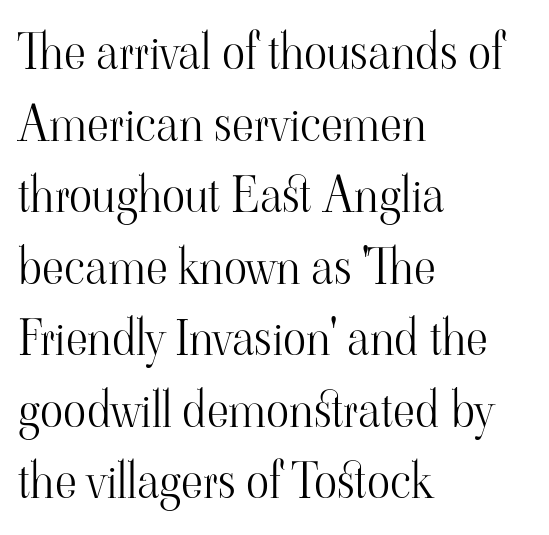
The image shows 48 px light serif type, upright; set left-aligned, normal line spacing (1.49x), normal letter spacing, not underlined; high stroke contrast and a small x-height.
